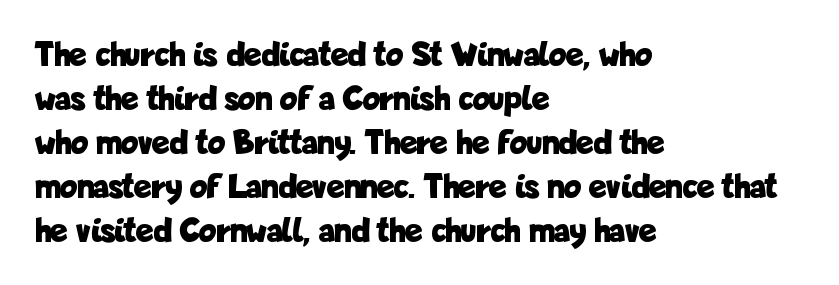
Quick note: underline off. Left-aligned paragraph, ragged on the right. Standard letterfit; no display-style spreading of the glyphs. You can tell from the bare stems that sans-serif type was used.
